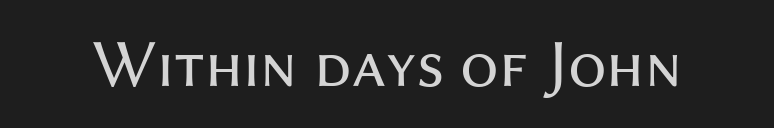
The image shows 68 px regular-weight sans-serif type, upright; set normal letter spacing, not underlined; medium stroke contrast and a medium x-height.
